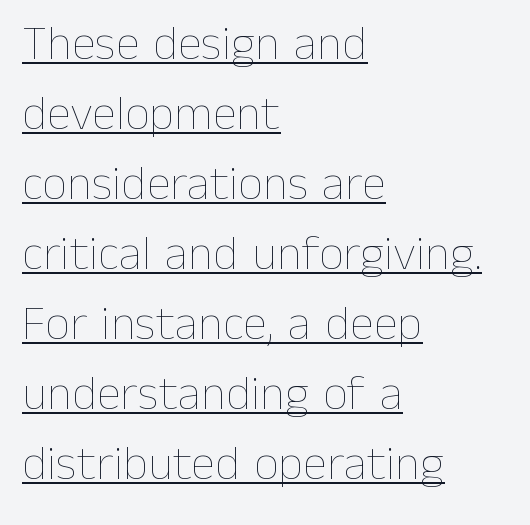
{"italic": "no", "bold": "no", "weight": "thin", "width": "normal", "stroke_contrast": "low", "x_height": "medium", "monospaced": "no", "underline": "yes", "align": "left", "line_spacing": "normal", "line_spacing_ratio": 1.43, "letter_spacing": "normal", "letter_spacing_em": 0.0, "glyph_px": 49}
